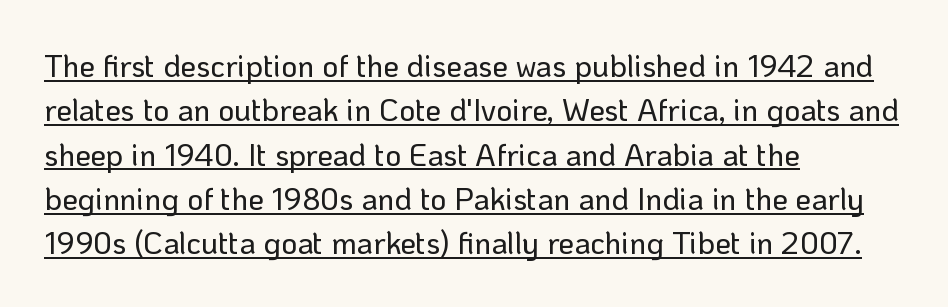
These lines sit exactly where default settings would place them. A classic flush-left, rag-right setting is used for this passage. This is the regular roman posture of the typeface. Examine the stroke ends and you'll find no serifs. What stands out about the letter spacing? Nothing — it is the standard amount.
